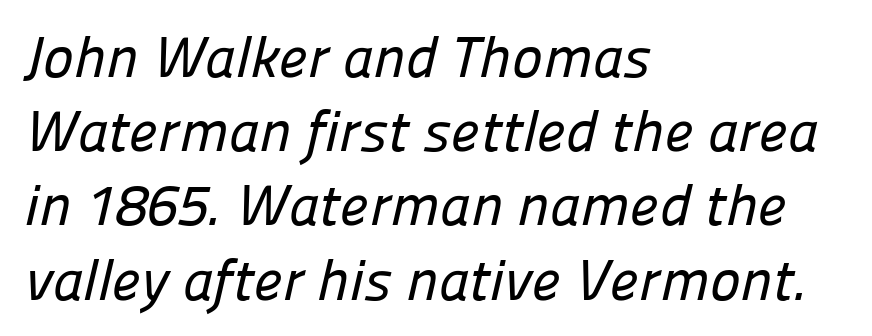
Compared with typical body copy, the letter spacing here is the same. Beneath every word, the page is bare. These lines are composed in type without serifs. The letters advance in unequal steps, a hallmark of proportional type.
